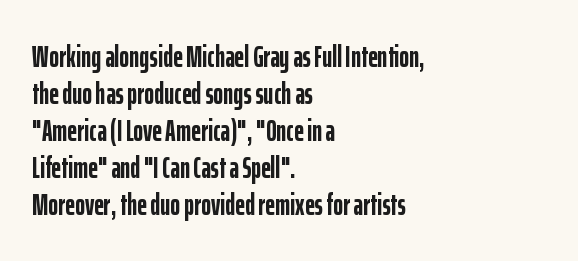
The image shows 30 px semibold, condensed sans-serif type, upright; set left-aligned, line spacing 1.23x, normal letter spacing, not underlined; low stroke contrast and a medium x-height.
